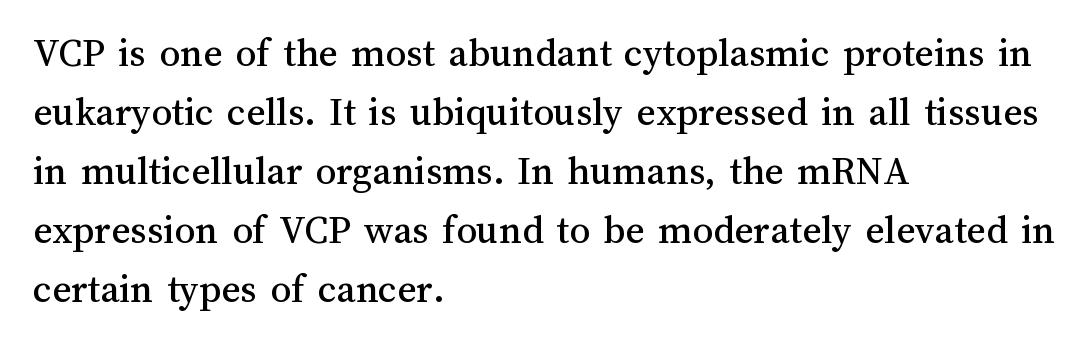
Q: Is the text italic (slanted)? A: No, it is upright.
Q: Is the text underlined? A: No.
Q: How is the paragraph aligned? A: Left-aligned.
Q: Is the spacing between letters normal or unusually wide? A: Normal.
Q: Is the spacing between lines tight, normal or loose? A: Normal.
Q: Width (condensed, normal, or wide)? A: Normal.
Q: Stroke contrast? A: Medium.
Q: x-height? A: Medium.
Q: Monospaced? A: No.
